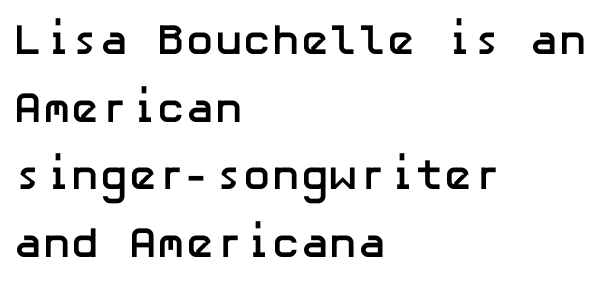
{"serif": "no", "italic": "no", "bold": "yes", "weight": "semibold", "width": "normal", "stroke_contrast": "low", "x_height": "medium", "underline": "no", "align": "left", "line_spacing": "normal", "line_spacing_ratio": 1.57, "letter_spacing": "normal", "letter_spacing_em": 0.0, "glyph_px": 43}
